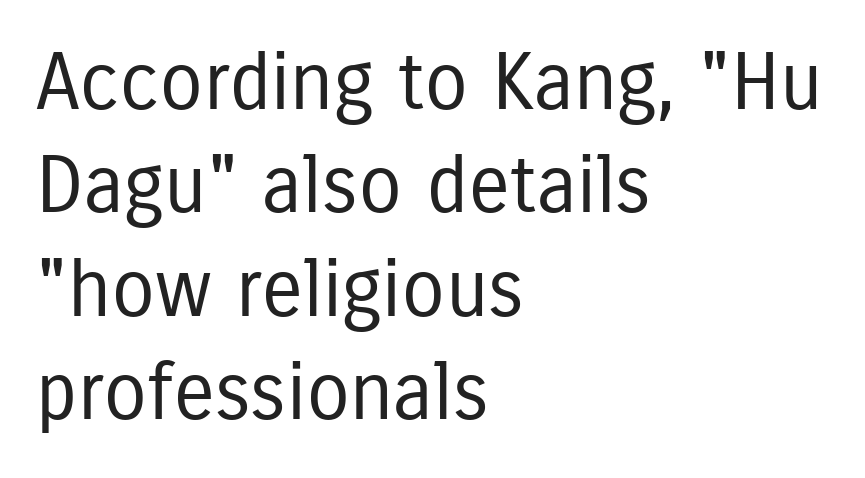
The image shows 79 px regular-weight, condensed sans-serif type, upright; set left-aligned, normal line spacing (1.31x), normal letter spacing, not underlined; low stroke contrast and a medium x-height.
